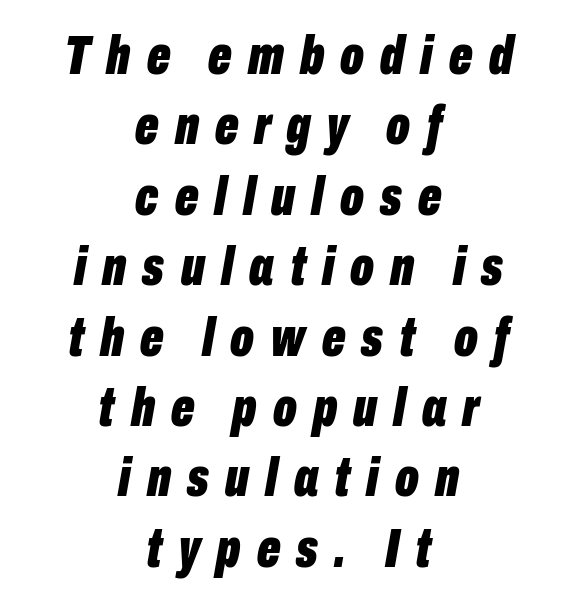
The type is letterspaced generously, with wide tracking. Normally led — the rows are evenly, conventionally spaced. When letters slant like this, we call the style italic. Honestly, there is no underline to notice here at all.
